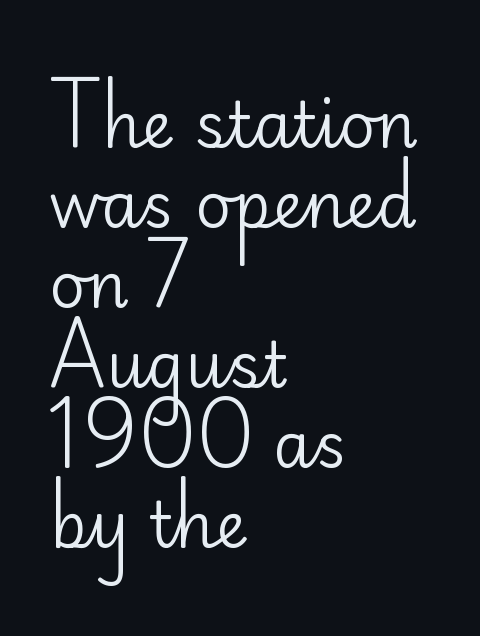
The image shows 63 px regular-weight sans-serif type, upright; set left-aligned, normal line spacing (1.27x), normal letter spacing, not underlined; low stroke contrast and a small x-height.
